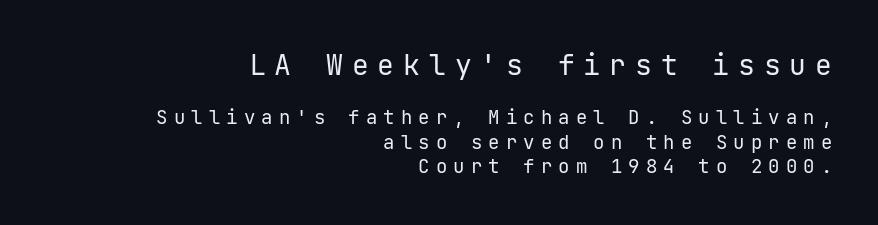
Q: Is the text bold? A: No.
Q: Is the text italic (slanted)? A: No, it is upright.
Q: Is the typeface a serif or a sans-serif typeface? A: Sans-serif.
Q: Is the text underlined? A: No.
Q: How is the paragraph aligned? A: Right-aligned.
Q: Is the spacing between letters normal or unusually wide? A: Unusually wide.
Q: Is the spacing between lines tight, normal or loose? A: Normal.
Q: Which block of text is set in a larger size, the first (top) or the second (bottom)? A: The first (top) one.
Q: Width (condensed, normal, or wide)? A: Normal.
Q: Stroke contrast? A: Low.
Q: x-height? A: Medium.
